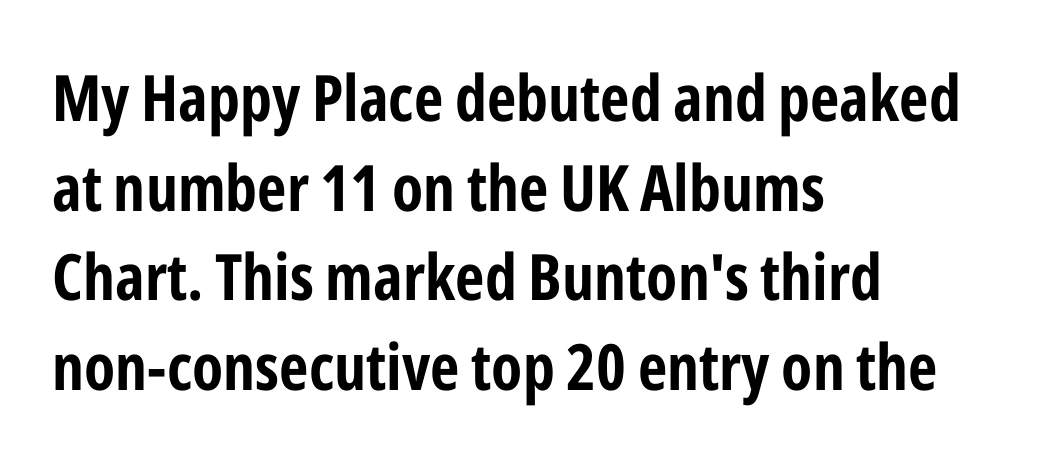
{"serif": "no", "italic": "no", "bold": "yes", "weight": "bold", "width": "condensed", "stroke_contrast": "low", "x_height": "medium", "monospaced": "no", "underline": "no", "align": "left", "line_spacing": "normal", "line_spacing_ratio": 1.4, "letter_spacing": "normal", "letter_spacing_em": 0.0, "glyph_px": 64}
